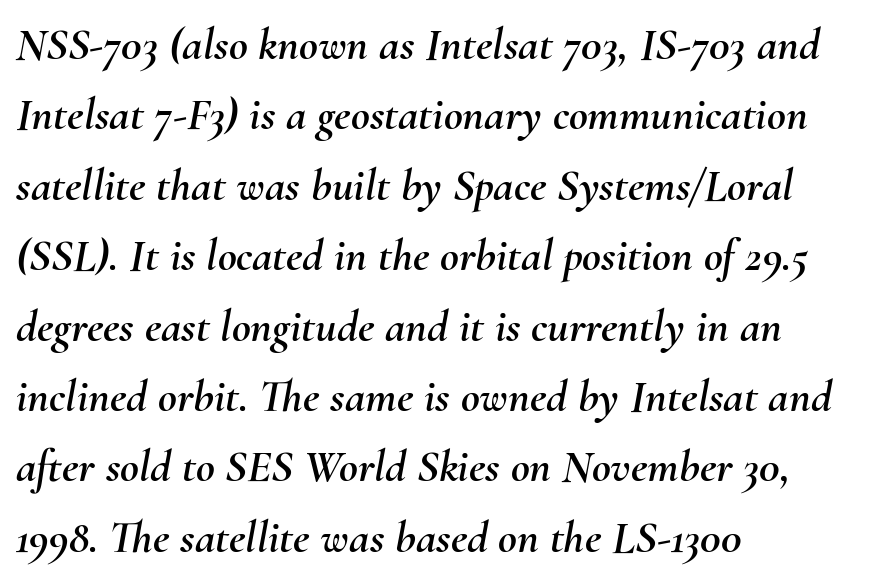
The image shows 46 px text type, italic (leaning right); set left-aligned, normal line spacing (1.53x), normal letter spacing, not underlined; medium stroke contrast and a small x-height.
